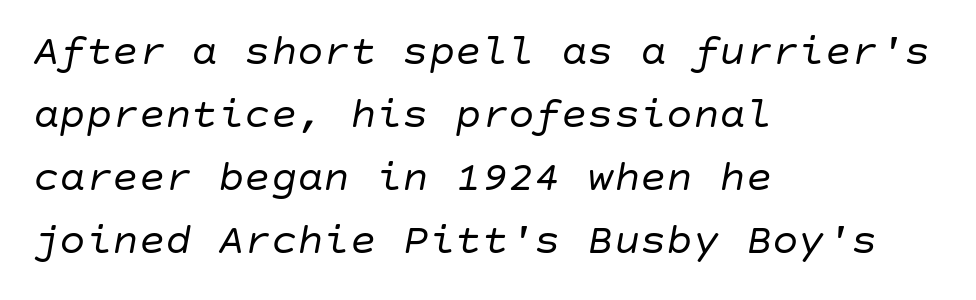
The image shows 44 px regular-weight type, italic (leaning right); set left-aligned, normal line spacing (1.43x), normal letter spacing, not underlined; low stroke contrast and a large x-height.
